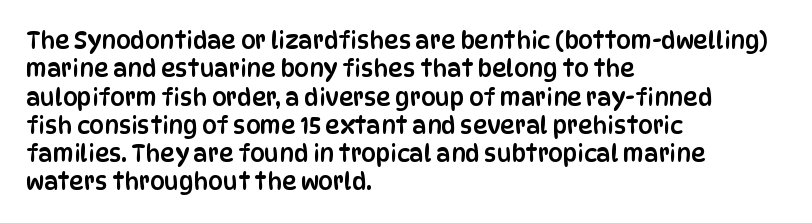
Q: Is the text italic (slanted)? A: No, it is upright.
Q: Is the text underlined? A: No.
Q: How is the paragraph aligned? A: Left-aligned.
Q: Is the spacing between letters normal or unusually wide? A: Normal.
